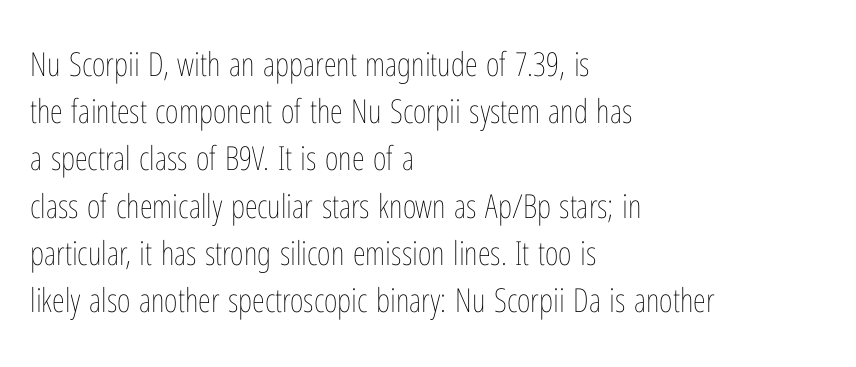
Q: Is the text bold? A: No.
Q: Is the text italic (slanted)? A: No, it is upright.
Q: Is the text underlined? A: No.
Q: How is the paragraph aligned? A: Left-aligned.
Q: Is the spacing between letters normal or unusually wide? A: Normal.
Q: Is the spacing between lines tight, normal or loose? A: Normal.
Q: Width (condensed, normal, or wide)? A: Condensed.
Q: Stroke contrast? A: Low.
Q: x-height? A: Medium.
Q: Monospaced? A: No.
